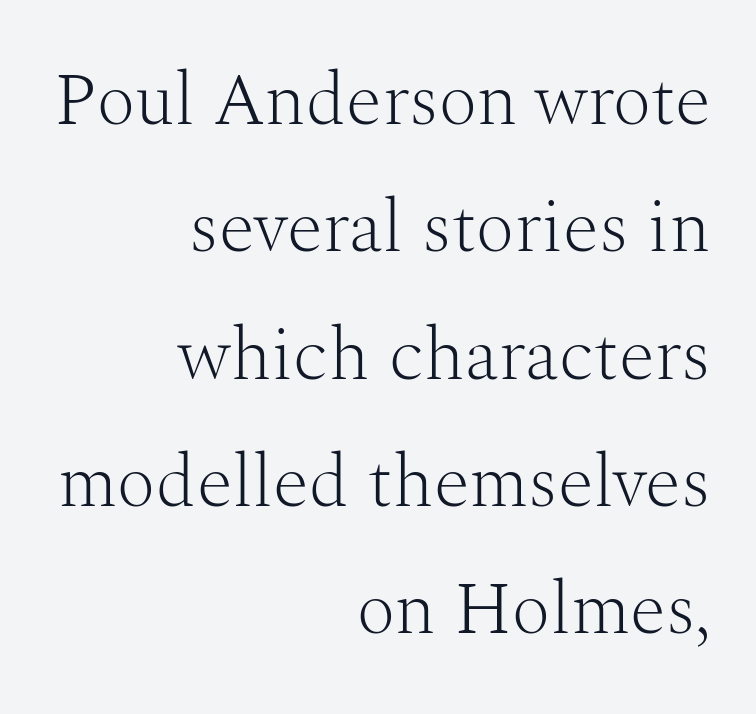
Q: Is the text bold? A: No.
Q: Is the text italic (slanted)? A: No, it is upright.
Q: Is the typeface a serif or a sans-serif typeface? A: Serif.
Q: Is the text underlined? A: No.
Q: How is the paragraph aligned? A: Right-aligned.
Q: Is the spacing between letters normal or unusually wide? A: Normal.
Q: Width (condensed, normal, or wide)? A: Normal.
Q: Stroke contrast? A: Medium.
Q: x-height? A: Medium.
Q: Monospaced? A: No.
